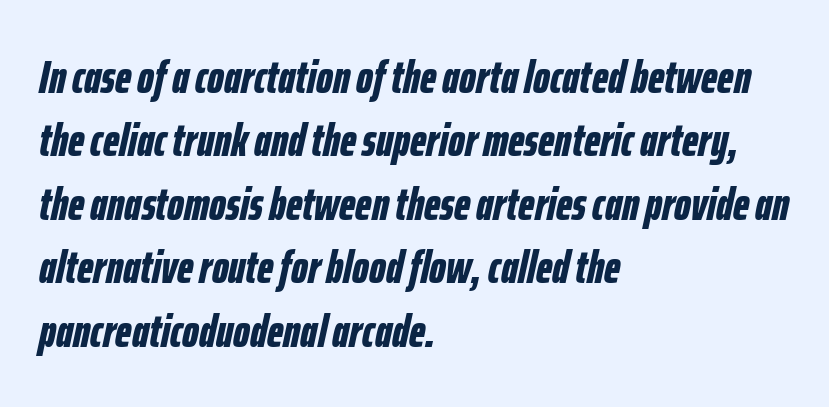
The image shows 47 px bold, condensed type, italic (leaning right); set left-aligned, normal line spacing (1.35x), normal letter spacing, not underlined; low stroke contrast and a medium x-height.
